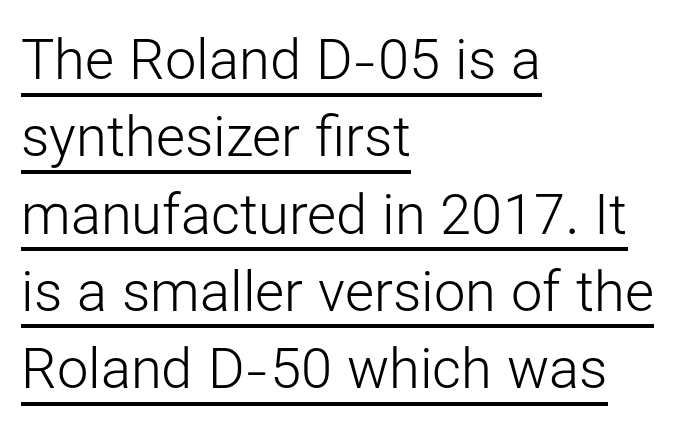
{"serif": "no", "italic": "no", "bold": "no", "weight": "light", "width": "normal", "stroke_contrast": "low", "x_height": "medium", "monospaced": "no", "underline": "yes", "align": "left", "line_spacing": "normal", "line_spacing_ratio": 1.38, "letter_spacing": "normal", "letter_spacing_em": 0.0, "glyph_px": 56}
